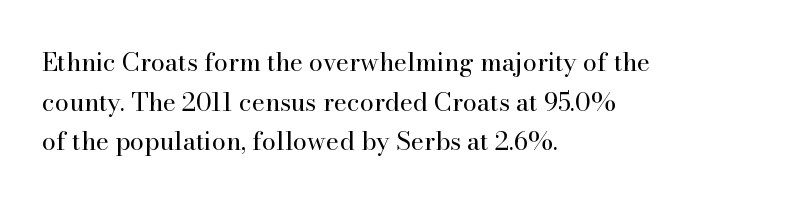
No italicization has been applied; the sample stays upright. Which margin do the lines hug? The left one — the right edge is uneven. Interline gaps are of average width in this sample. Descender tails drop into unmarked territory.
